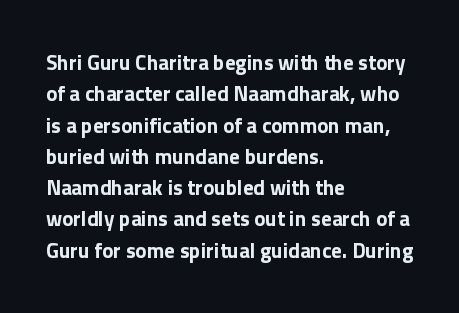
The passage shown is emphatically bold. The specimen reads as upright at a glance. Alignment: flush left. What stands out about the letter spacing? Nothing — it is the standard amount. The block of text has a typical density, with ordinary space between rows. The words here are not underlined.
